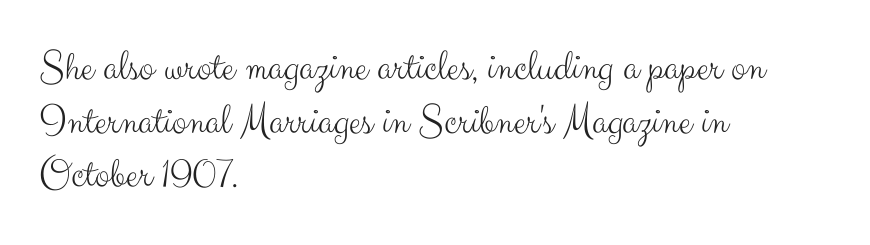
Does extra space separate the letters? No, they use regular spacing. This sample has the flowing, uneven cadence of proportional lettering. Left-aligned paragraph, ragged on the right. The font sits on the lighter half of the weight spectrum, regular included.
